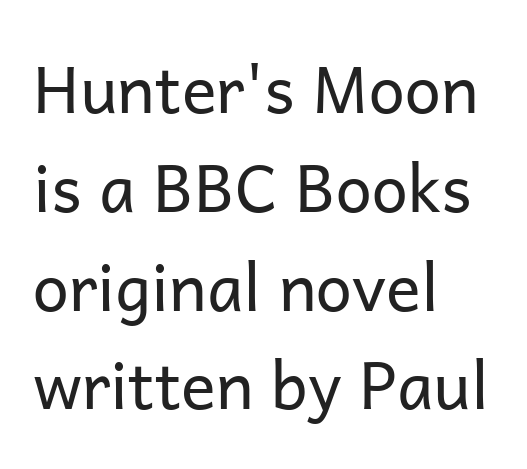
{"serif": "no", "italic": "no", "bold": "no", "weight": "regular", "width": "normal", "stroke_contrast": "low", "x_height": "medium", "monospaced": "no", "underline": "no", "align": "left", "line_spacing": "normal", "line_spacing_ratio": 1.52, "letter_spacing": "normal", "letter_spacing_em": 0.0, "glyph_px": 65}
